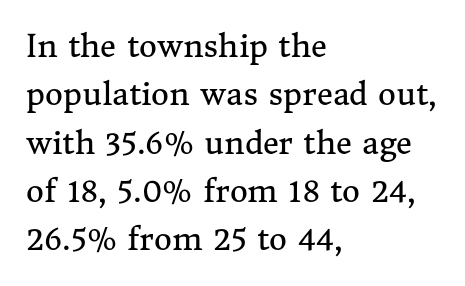
Note the varied advance widths — an 'i' is clearly narrower than an 'm'. The setting favours the left margin, as ordinary paragraphs usually do. The font sits on the lighter half of the weight spectrum, regular included. Ascenders rise straight up at ninety degrees. Examine the stroke ends and you'll spot serifs.
